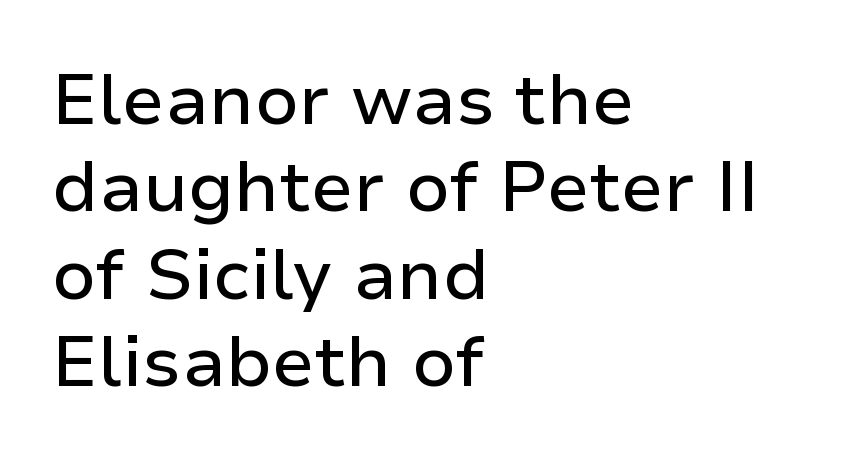
The image shows 71 px sans-serif type, upright; set left-aligned, line spacing 1.23x, normal letter spacing, not underlined; low stroke contrast and a medium x-height.
